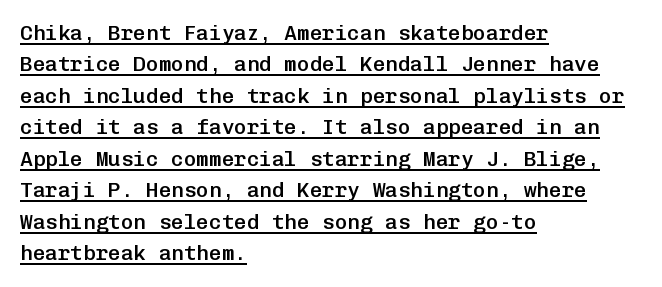
The image shows 21 px text type, upright; set left-aligned, normal line spacing (1.5x), normal letter spacing, underlined.
